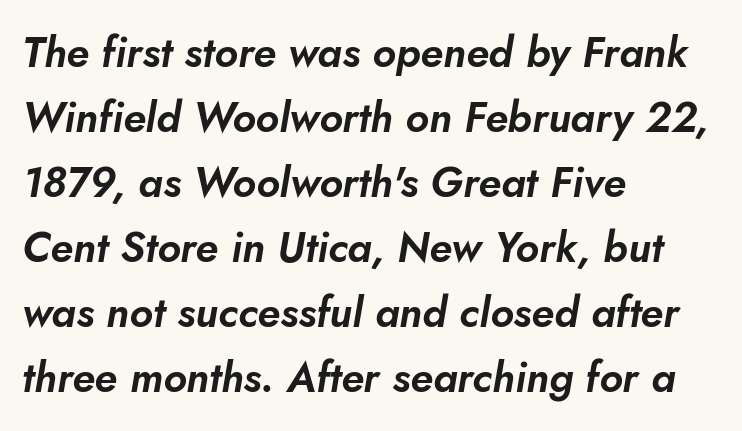
The type is set solid horizontally, with unmodified tracking. Does the leading feel generous? No, just average. A classic flush-left, rag-right setting is used for this passage. The foot of each line stays bare and open. Does the lettering tilt? It does — this is italic.
